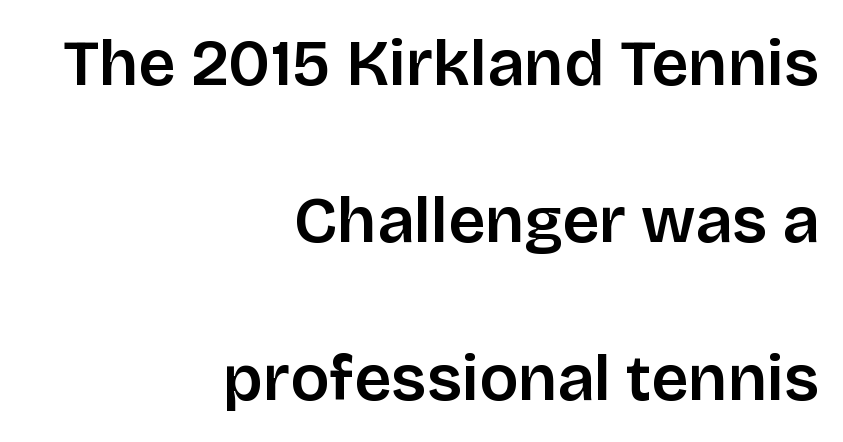
Q: Is the text italic (slanted)? A: No, it is upright.
Q: Is the typeface a serif or a sans-serif typeface? A: Sans-serif.
Q: Is the text underlined? A: No.
Q: How is the paragraph aligned? A: Right-aligned.
Q: Is the spacing between letters normal or unusually wide? A: Normal.
Q: Is the spacing between lines tight, normal or loose? A: Loose.
Q: Width (condensed, normal, or wide)? A: Normal.
Q: Stroke contrast? A: Low.
Q: x-height? A: Large.
Q: Monospaced? A: No.
